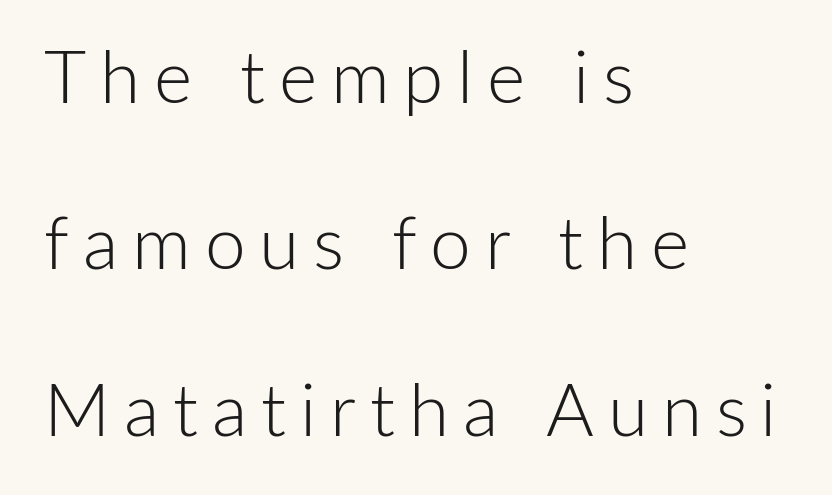
Q: Is the text bold? A: No.
Q: Is the text italic (slanted)? A: No, it is upright.
Q: Is the typeface a serif or a sans-serif typeface? A: Sans-serif.
Q: Is the text underlined? A: No.
Q: How is the paragraph aligned? A: Left-aligned.
Q: Is the spacing between lines tight, normal or loose? A: Loose.
Q: Width (condensed, normal, or wide)? A: Normal.
Q: Stroke contrast? A: Low.
Q: x-height? A: Medium.
Q: Monospaced? A: No.
